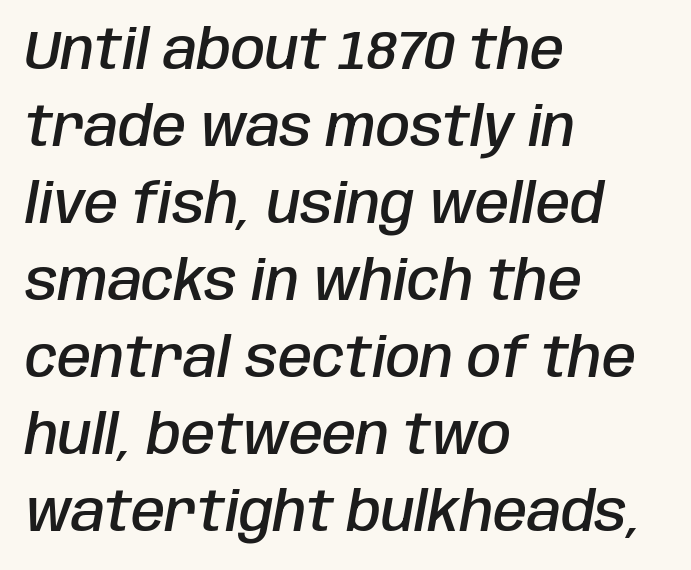
{"italic": "yes", "lean": "right", "slant_degrees": 10, "bold": "semi", "weight": "semibold", "width": "condensed", "stroke_contrast": "low", "x_height": "large", "monospaced": "no", "underline": "no", "align": "left", "line_spacing": "normal", "line_spacing_ratio": 1.4, "letter_spacing": "normal", "letter_spacing_em": 0.0, "glyph_px": 55}
